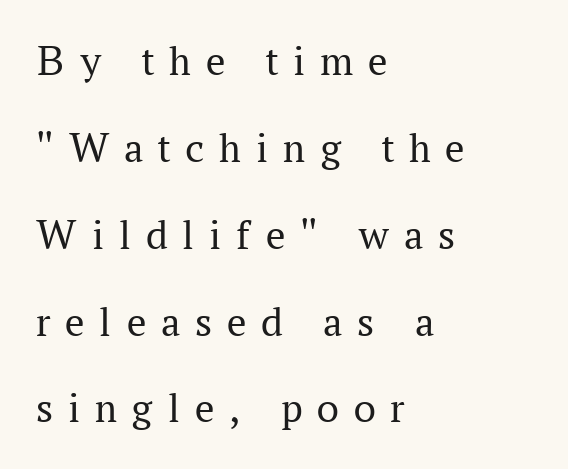
{"serif": "yes", "italic": "no", "bold": "no", "weight": "regular", "width": "normal", "stroke_contrast": "medium", "x_height": "medium", "monospaced": "no", "underline": "no", "align": "left", "line_spacing": "loose", "line_spacing_ratio": 2.02, "letter_spacing": "wide", "letter_spacing_em": 0.35, "glyph_px": 43}
